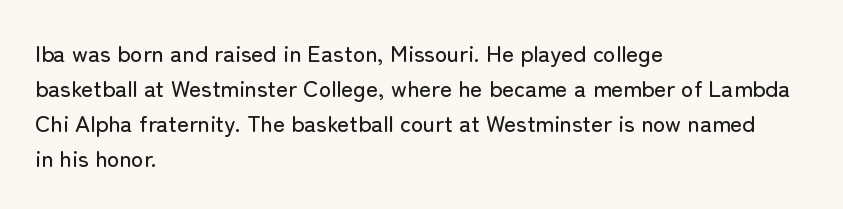
Left-aligned paragraph, ragged on the right. This sample uses an upright cut, with every glyph sitting square on the baseline. Only glyphs here, with clear space below each row. In terms of letterspacing, this is plain default setting. The line-height multiplier appears to be the usual default.
